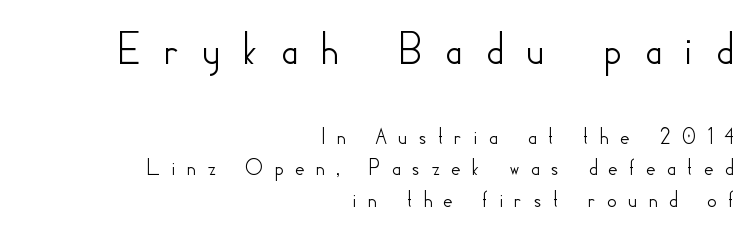
{"serif": "no", "italic": "no", "width": "normal", "stroke_contrast": "low", "x_height": "small", "monospaced": "no", "underline": "no", "align": "right", "line_spacing": "normal", "line_spacing_ratio": 1.32, "letter_spacing": "wide", "letter_spacing_em": 0.44, "larger_block": "first", "size_ratio": 2.0, "glyph_px": 48}
